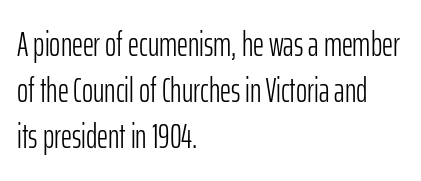
Q: Is the text bold? A: No.
Q: Is the text italic (slanted)? A: No, it is upright.
Q: Is the typeface a serif or a sans-serif typeface? A: Sans-serif.
Q: Is the text underlined? A: No.
Q: How is the paragraph aligned? A: Left-aligned.
Q: Is the spacing between letters normal or unusually wide? A: Normal.
Q: Is the spacing between lines tight, normal or loose? A: Normal.
Q: Width (condensed, normal, or wide)? A: Condensed.
Q: Stroke contrast? A: Low.
Q: x-height? A: Medium.
Q: Monospaced? A: No.
